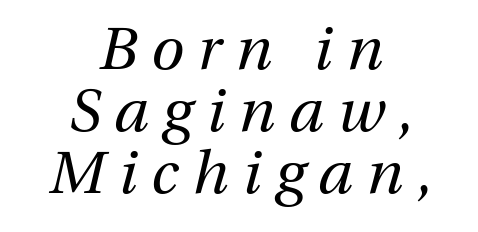
{"italic": "yes", "lean": "right", "slant_degrees": 13, "bold": "no", "weight": "regular", "width": "normal", "stroke_contrast": "medium", "x_height": "medium", "monospaced": "no", "underline": "no", "align": "center", "line_spacing": "tight", "line_spacing_ratio": 1.03, "letter_spacing": "wide", "letter_spacing_em": 0.23, "glyph_px": 60}
